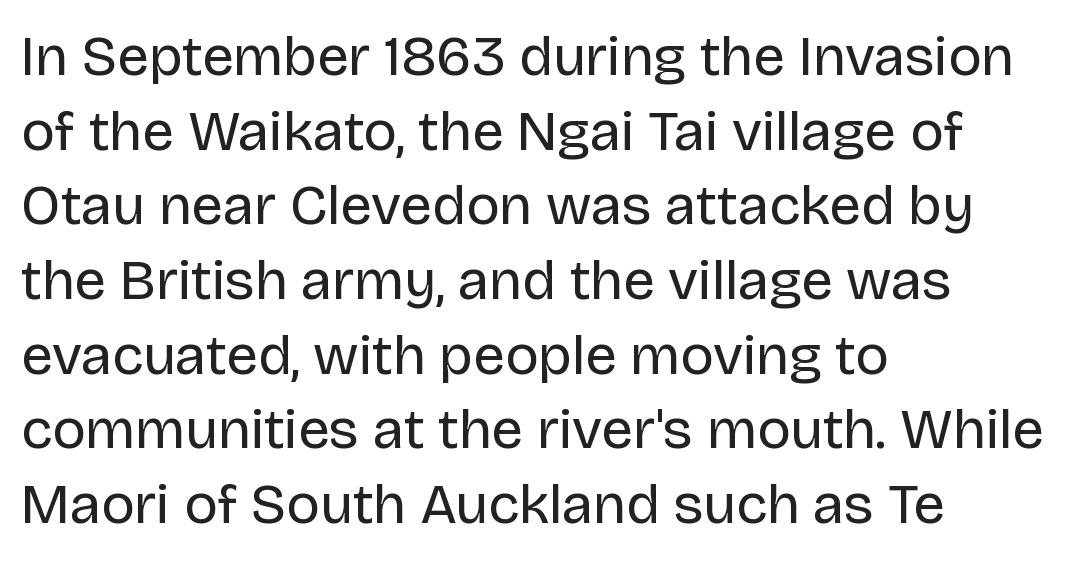
Q: Is the text bold? A: No.
Q: Is the text italic (slanted)? A: No, it is upright.
Q: Is the typeface a serif or a sans-serif typeface? A: Sans-serif.
Q: Is the text underlined? A: No.
Q: How is the paragraph aligned? A: Left-aligned.
Q: Is the spacing between letters normal or unusually wide? A: Normal.
Q: Is the spacing between lines tight, normal or loose? A: Normal.
Q: Width (condensed, normal, or wide)? A: Normal.
Q: Stroke contrast? A: Low.
Q: x-height? A: Large.
Q: Monospaced? A: No.
